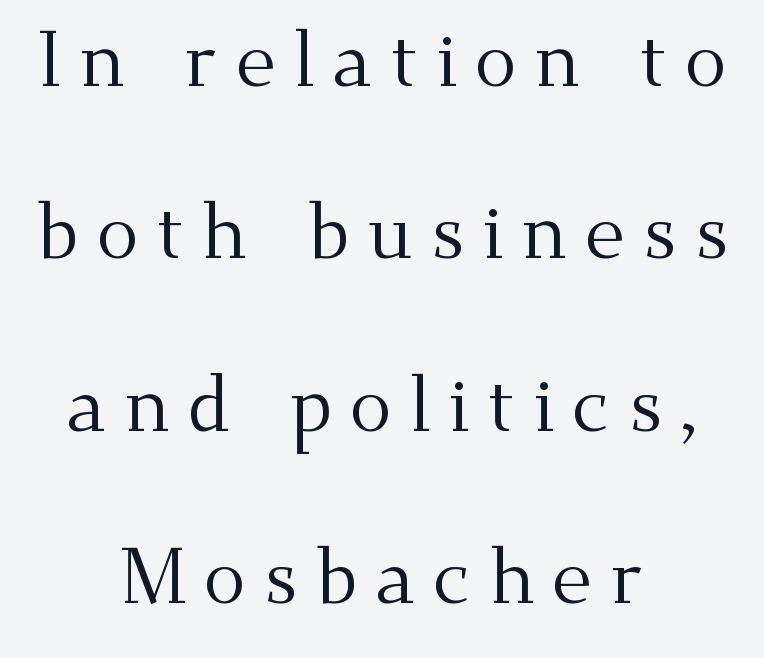
{"serif": "yes", "italic": "no", "bold": "no", "weight": "regular", "width": "normal", "stroke_contrast": "medium", "x_height": "small", "monospaced": "no", "underline": "no", "align": "center", "line_spacing": "loose", "line_spacing_ratio": 2.21, "letter_spacing": "wide", "letter_spacing_em": 0.23, "glyph_px": 78}
